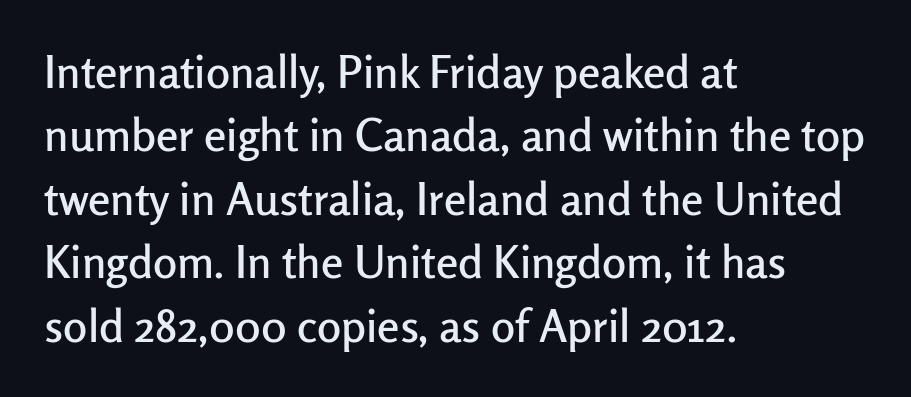
The image shows 45 px sans-serif type, upright; set left-aligned, normal line spacing (1.41x), normal letter spacing, not underlined; low stroke contrast and a medium x-height.
